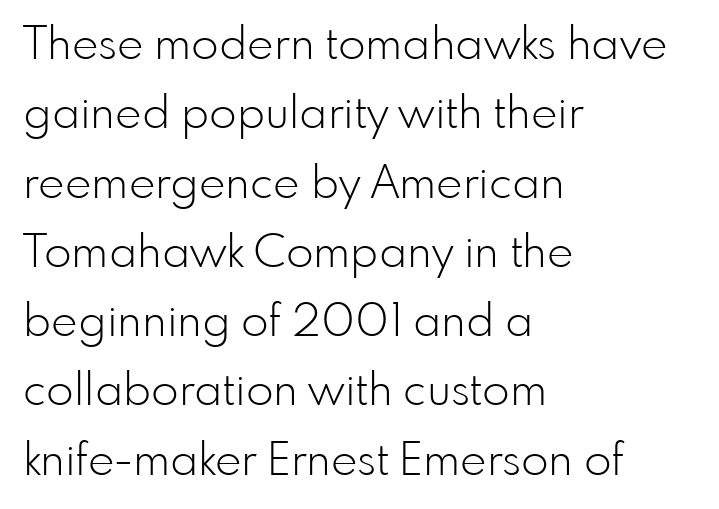
Q: Is the text bold? A: No.
Q: Is the text italic (slanted)? A: No, it is upright.
Q: Is the typeface a serif or a sans-serif typeface? A: Sans-serif.
Q: Is the text underlined? A: No.
Q: How is the paragraph aligned? A: Left-aligned.
Q: Is the spacing between letters normal or unusually wide? A: Normal.
Q: Is the spacing between lines tight, normal or loose? A: Normal.
Q: Width (condensed, normal, or wide)? A: Normal.
Q: Stroke contrast? A: Low.
Q: x-height? A: Small.
Q: Monospaced? A: No.
